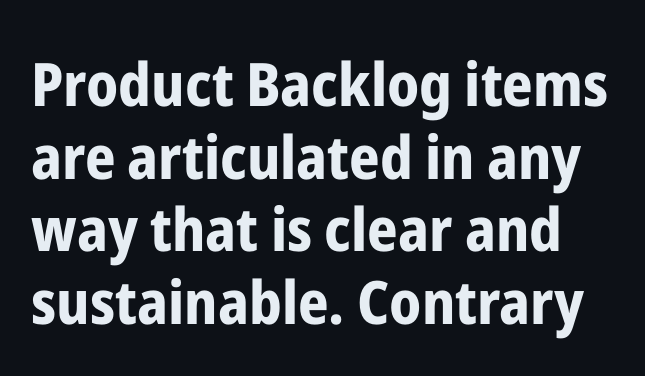
Q: Is the text bold? A: Yes.
Q: Is the text italic (slanted)? A: No, it is upright.
Q: Is the typeface a serif or a sans-serif typeface? A: Sans-serif.
Q: Is the text underlined? A: No.
Q: Is the spacing between letters normal or unusually wide? A: Normal.
Q: Width (condensed, normal, or wide)? A: Condensed.
Q: Stroke contrast? A: Low.
Q: x-height? A: Medium.
Q: Monospaced? A: No.
